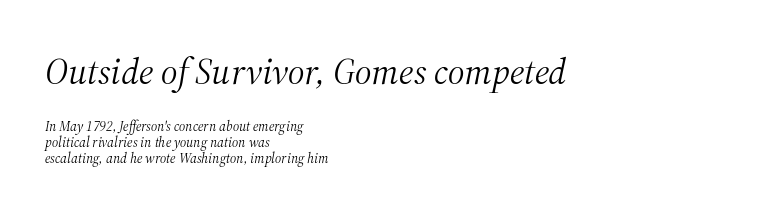
{"serif": "yes", "italic": "yes", "lean": "right", "slant_degrees": 12, "bold": "no", "weight": "light", "width": "normal", "stroke_contrast": "medium", "x_height": "medium", "monospaced": "no", "underline": "no", "align": "left", "line_spacing": "tight", "line_spacing_ratio": 1.13, "letter_spacing": "normal", "letter_spacing_em": 0.0, "larger_block": "first", "size_ratio": 2.64, "glyph_px": 37}
